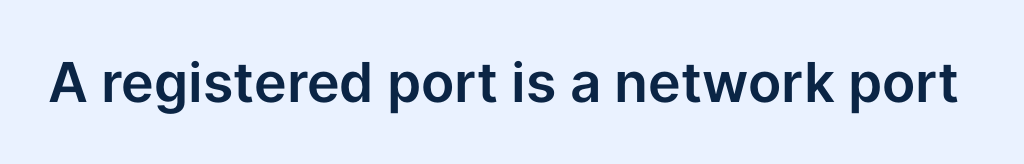
{"serif": "no", "italic": "no", "width": "normal", "stroke_contrast": "low", "x_height": "medium", "monospaced": "no", "underline": "no", "letter_spacing": "normal", "letter_spacing_em": 0.0, "glyph_px": 55}
